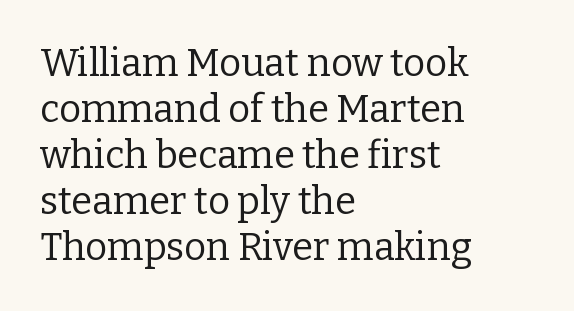
{"serif": "yes", "italic": "no", "bold": "no", "weight": "regular", "width": "normal", "stroke_contrast": "low", "x_height": "medium", "monospaced": "no", "underline": "no", "align": "left", "line_spacing_ratio": 1.21, "letter_spacing": "normal", "letter_spacing_em": 0.0, "glyph_px": 38}
